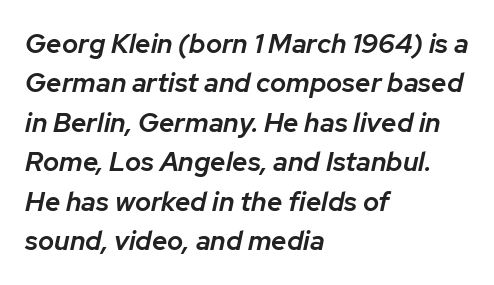
The passage shown has conventional tracking throughout. The rag falls on the right side of this text block. There's an unmistakable incline to the writing here. Summary of vertical rhythm: regular, with standard interline spacing.
